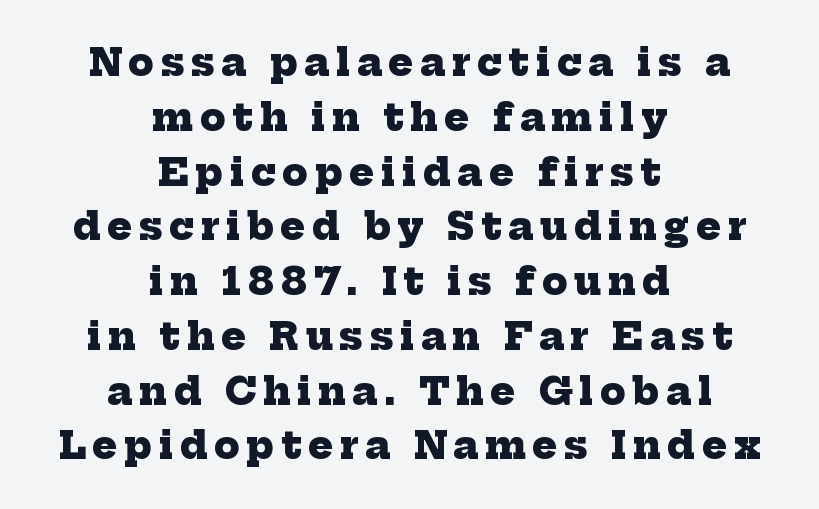
{"serif": "yes", "bold": "yes", "weight": "heavy", "width": "normal", "stroke_contrast": "low", "x_height": "medium", "monospaced": "no", "underline": "no", "align": "center", "line_spacing": "normal", "line_spacing_ratio": 1.48, "glyph_px": 37}
